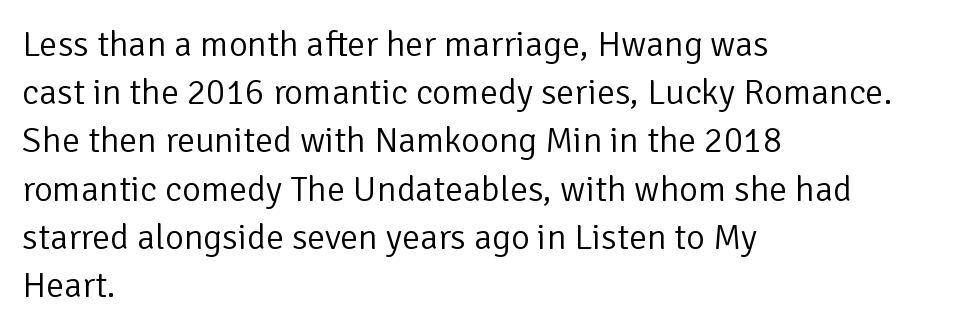
Q: Is the text bold? A: No.
Q: Is the text italic (slanted)? A: No, it is upright.
Q: Is the typeface a serif or a sans-serif typeface? A: Sans-serif.
Q: Is the text underlined? A: No.
Q: How is the paragraph aligned? A: Left-aligned.
Q: Is the spacing between letters normal or unusually wide? A: Normal.
Q: Is the spacing between lines tight, normal or loose? A: Normal.
Q: Width (condensed, normal, or wide)? A: Normal.
Q: Stroke contrast? A: Low.
Q: x-height? A: Medium.
Q: Monospaced? A: No.
